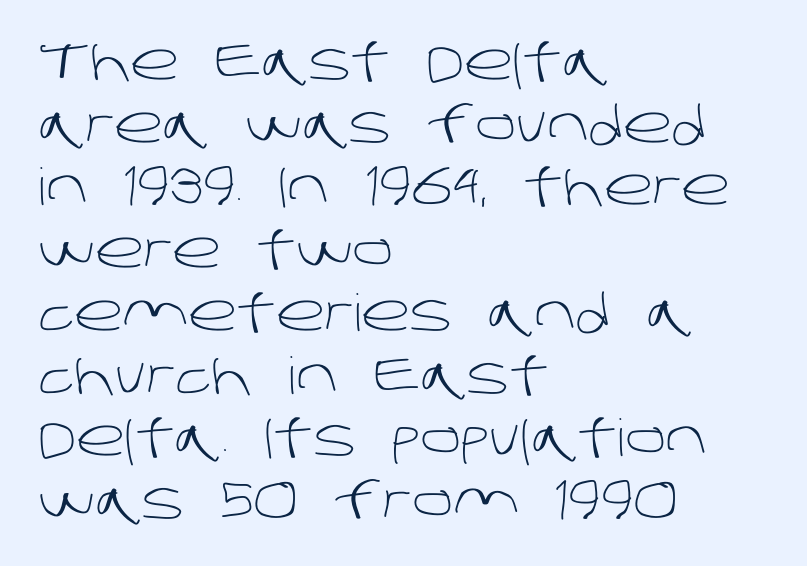
The image shows 51 px light sans-serif type; set left-aligned, line spacing 1.23x, normal letter spacing, not underlined; low stroke contrast and a large x-height.
